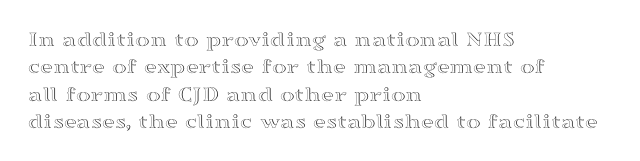
{"italic": "no", "underline": "no", "align": "left", "line_spacing_ratio": 1.24, "letter_spacing": "normal", "letter_spacing_em": 0.0, "glyph_px": 22}
